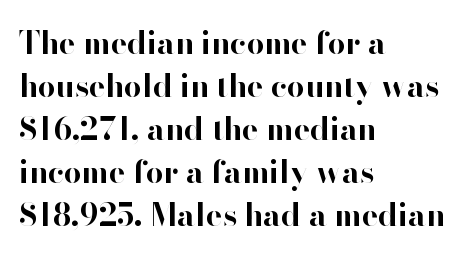
The image shows 31 px bold sans-serif type, upright; set left-aligned, normal line spacing (1.39x), normal letter spacing, not underlined; high stroke contrast and a small x-height.
